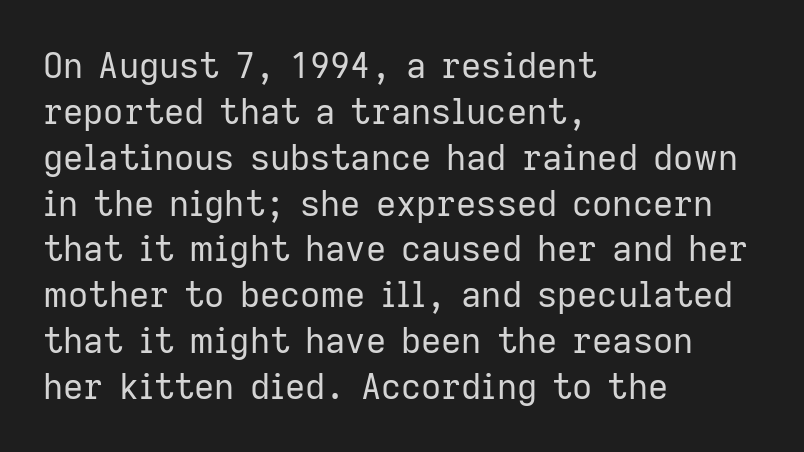
The image shows 35 px regular-weight sans-serif type, upright; set left-aligned, normal line spacing (1.31x), normal letter spacing, not underlined; low stroke contrast and a medium x-height.
